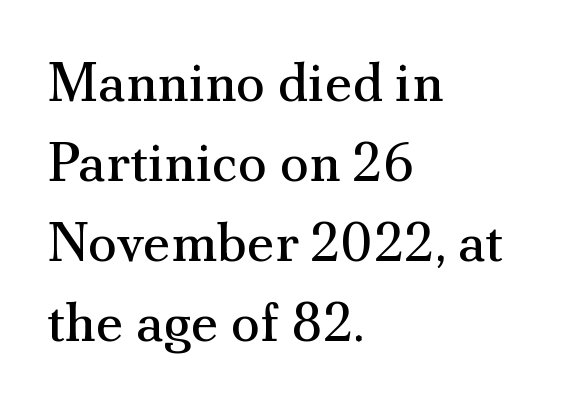
The type is set solid horizontally, with unmodified tracking. The font is comparable to plain body text, perhaps lighter. Ordinary non-slanted type is in use. Typographically, this falls in the serif category. Descender tails drop into unmarked territory. Vertical spacing — default.
